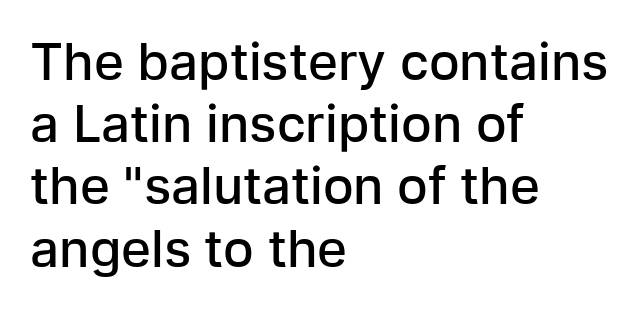
Note the varied advance widths — an 'i' is clearly narrower than an 'm'. You can tell from the bare stems that sans-serif type was used. Descender tails drop into unmarked territory. Every stem runs plumb, perpendicular to the baseline. The paragraph has a hard left edge and a soft right edge.
